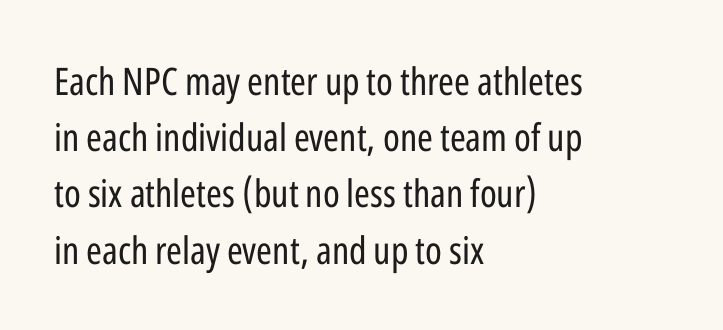
Q: Is the text bold? A: No.
Q: Is the text italic (slanted)? A: No, it is upright.
Q: Is the typeface a serif or a sans-serif typeface? A: Sans-serif.
Q: Is the text underlined? A: No.
Q: How is the paragraph aligned? A: Left-aligned.
Q: Is the spacing between letters normal or unusually wide? A: Normal.
Q: Is the spacing between lines tight, normal or loose? A: Normal.
Q: Width (condensed, normal, or wide)? A: Condensed.
Q: Stroke contrast? A: Low.
Q: x-height? A: Medium.
Q: Monospaced? A: No.
